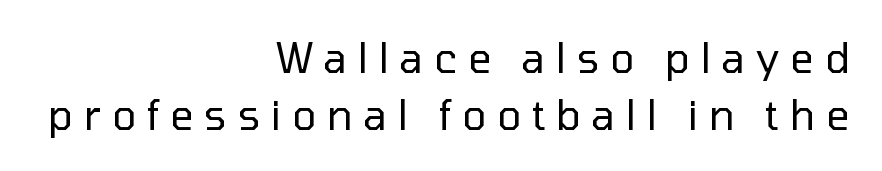
Q: Is the text bold? A: No.
Q: Is the text italic (slanted)? A: No, it is upright.
Q: Is the typeface a serif or a sans-serif typeface? A: Sans-serif.
Q: Is the text underlined? A: No.
Q: How is the paragraph aligned? A: Right-aligned.
Q: Is the spacing between letters normal or unusually wide? A: Unusually wide.
Q: Is the spacing between lines tight, normal or loose? A: Normal.
Q: Width (condensed, normal, or wide)? A: Normal.
Q: Stroke contrast? A: Low.
Q: x-height? A: Medium.
Q: Monospaced? A: No.
